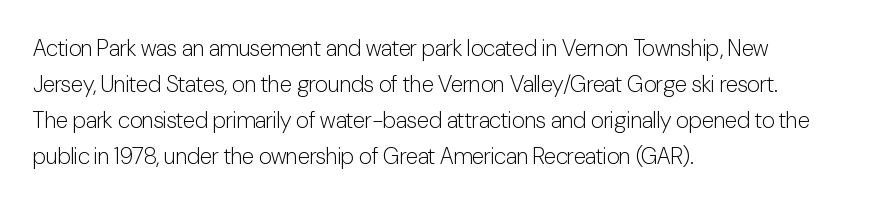
Q: Is the text bold? A: No.
Q: Is the text italic (slanted)? A: No, it is upright.
Q: Is the text underlined? A: No.
Q: How is the paragraph aligned? A: Left-aligned.
Q: Is the spacing between letters normal or unusually wide? A: Normal.
Q: Is the spacing between lines tight, normal or loose? A: Normal.
